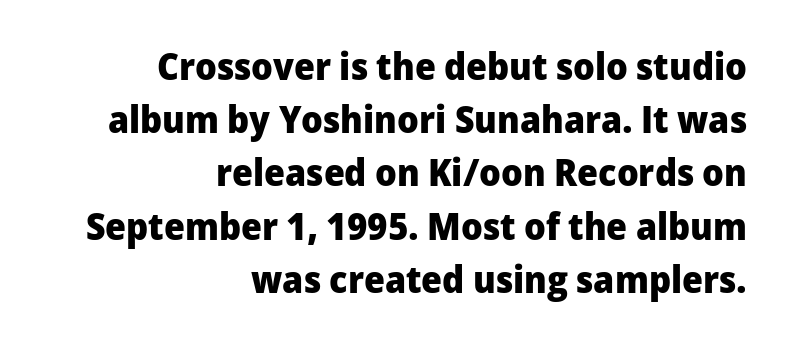
The image shows 38 px heavy sans-serif type, upright; set right-aligned, normal line spacing (1.4x), normal letter spacing, not underlined; low stroke contrast and a medium x-height.
